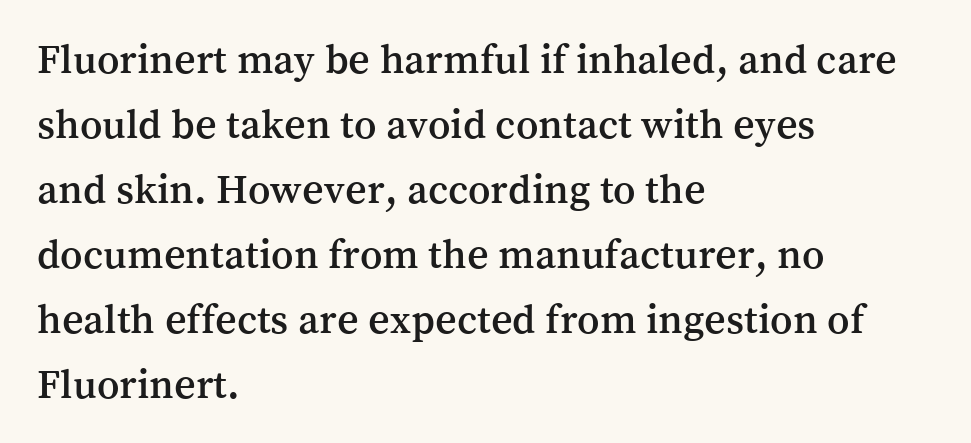
Old-style or modern, the face here clearly has serifs. The string is rendered with underlining switched off. The face used here is proportionally spaced, like ordinary book or web type. Leftover space on each line is placed entirely after the last word. The leading is moderate, giving the passage an even texture.
